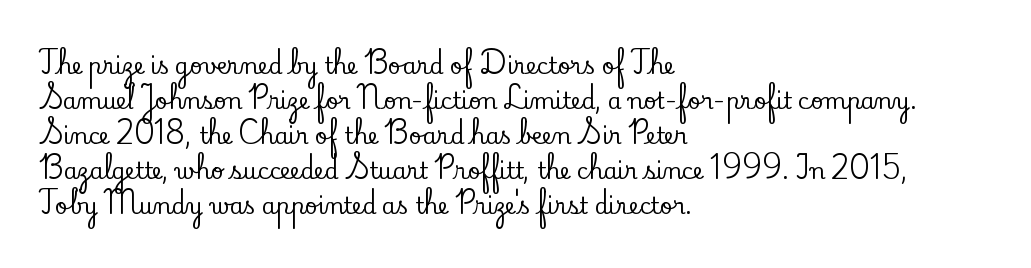
The image shows 22 px text type, upright; set left-aligned, normal line spacing (1.59x), normal letter spacing, not underlined.
